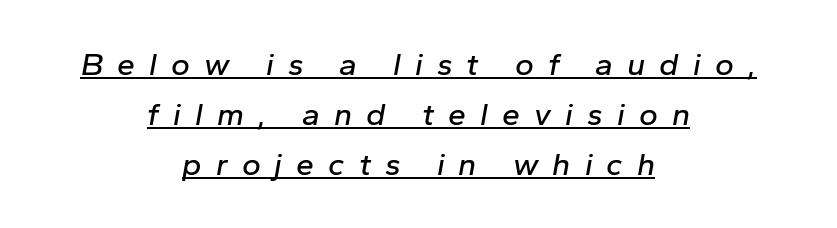
Q: Is the text italic (slanted)? A: Yes, it leans right by about 10 degrees.
Q: Is the text underlined? A: Yes.
Q: How is the paragraph aligned? A: Centered.
Q: Is the spacing between letters normal or unusually wide? A: Unusually wide.
Q: Is the spacing between lines tight, normal or loose? A: Normal.
Q: Width (condensed, normal, or wide)? A: Normal.
Q: Stroke contrast? A: Low.
Q: x-height? A: Medium.
Q: Monospaced? A: No.
